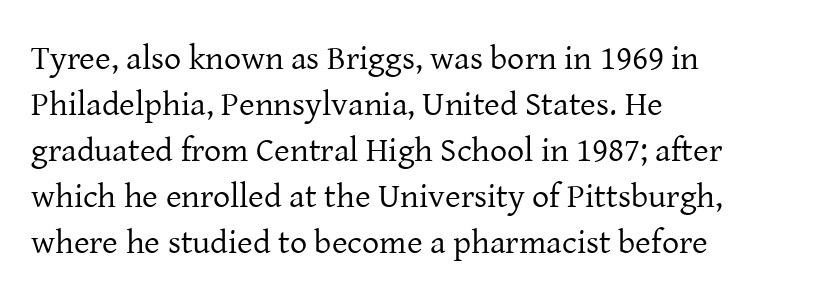
The image shows 34 px regular-weight serif type, upright; set left-aligned, normal line spacing (1.35x), normal letter spacing, not underlined; low stroke contrast and a medium x-height.
